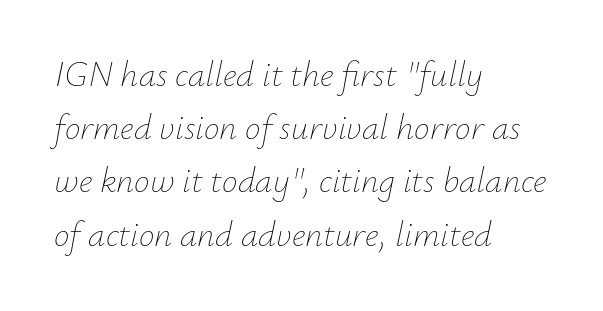
{"italic": "yes", "lean": "right", "slant_degrees": 12, "bold": "no", "weight": "thin", "width": "normal", "stroke_contrast": "low", "x_height": "small", "monospaced": "no", "underline": "no", "align": "left", "line_spacing": "normal", "line_spacing_ratio": 1.52, "letter_spacing": "normal", "letter_spacing_em": 0.0, "glyph_px": 35}
